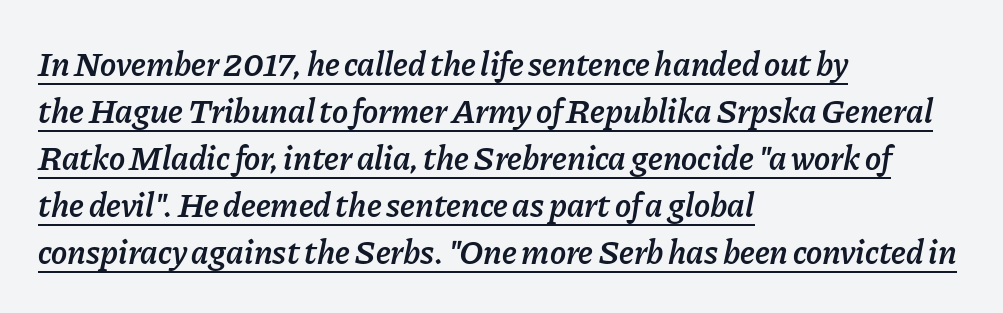
Q: Is the text bold? A: Semi-bold.
Q: Is the text italic (slanted)? A: Yes, it leans right by about 11 degrees.
Q: Is the text underlined? A: Yes.
Q: How is the paragraph aligned? A: Left-aligned.
Q: Is the spacing between letters normal or unusually wide? A: Normal.
Q: Is the spacing between lines tight, normal or loose? A: Normal.
Q: Width (condensed, normal, or wide)? A: Normal.
Q: Stroke contrast? A: Low.
Q: x-height? A: Medium.
Q: Monospaced? A: No.
